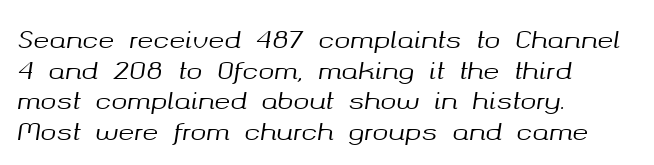
The image shows 24 px text type, italic (leaning right); set left-aligned, normal line spacing (1.28x), normal letter spacing, not underlined.
